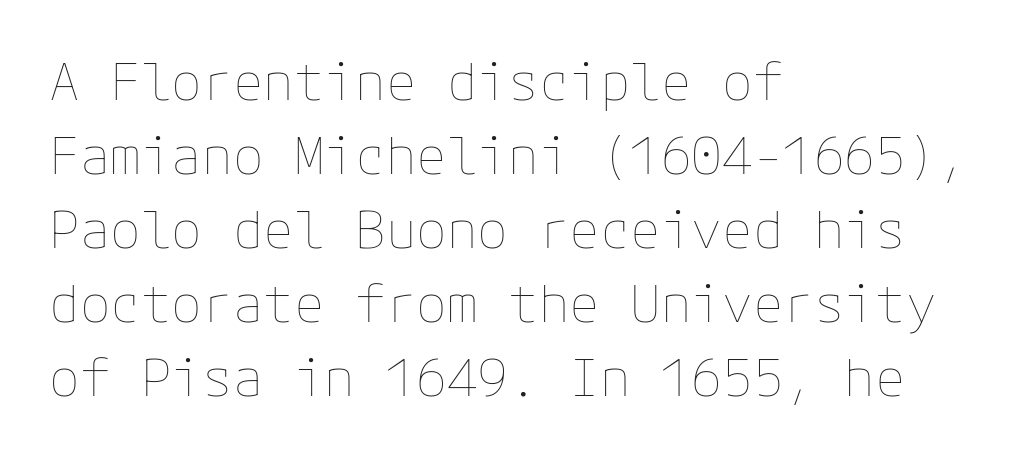
Nothing heavy about these letters — not bold at all. Successive baselines arrive at the customary interval. Do the letters lean? They stand straight. The passage shown has conventional tracking throughout. Honestly, there is no underline to notice here at all.
